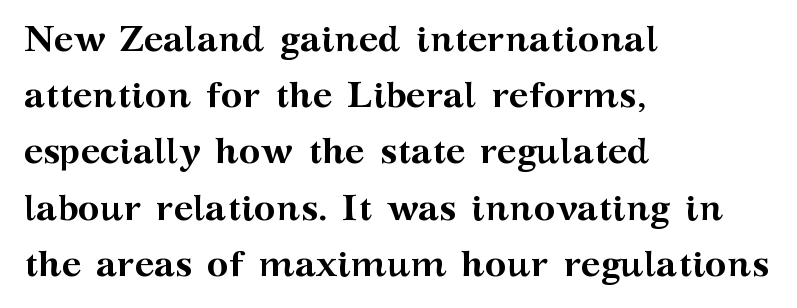
The image shows 37 px semibold, wide serif type, upright; set left-aligned, normal line spacing (1.52x), normal letter spacing, not underlined; medium stroke contrast and a medium x-height.
